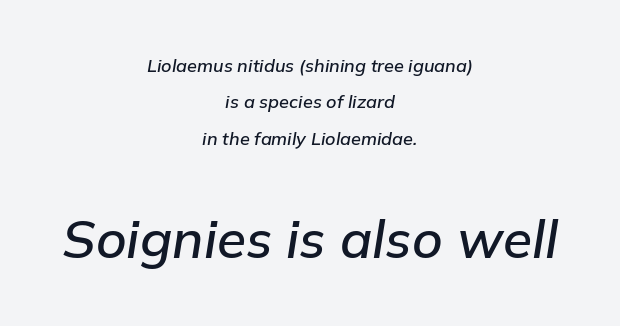
The image shows 53 px text type, italic (leaning right); set centered, loose line spacing (2.02x), normal letter spacing, not underlined; the second (bottom) block is 2.94x larger; low stroke contrast and a medium x-height.
